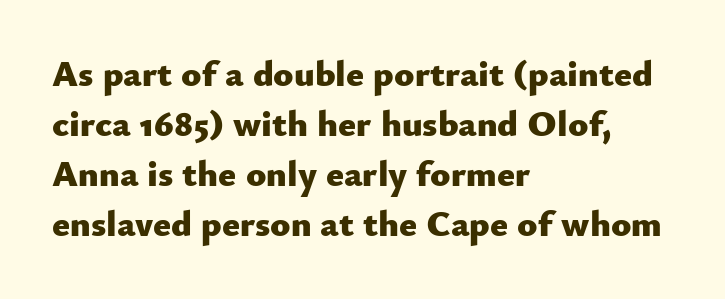
Q: Is the text bold? A: Yes.
Q: Is the text italic (slanted)? A: No, it is upright.
Q: Is the typeface a serif or a sans-serif typeface? A: Sans-serif.
Q: Is the text underlined? A: No.
Q: How is the paragraph aligned? A: Left-aligned.
Q: Is the spacing between letters normal or unusually wide? A: Normal.
Q: Is the spacing between lines tight, normal or loose? A: Normal.
Q: Width (condensed, normal, or wide)? A: Normal.
Q: Stroke contrast? A: Low.
Q: x-height? A: Small.
Q: Monospaced? A: No.
